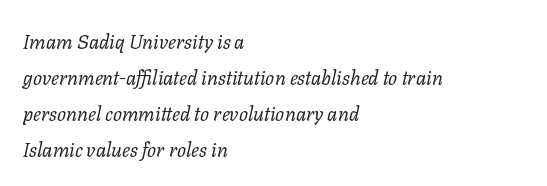
{"italic": "yes", "lean": "right", "slant_degrees": 11, "bold": "no", "underline": "no", "align": "left", "line_spacing_ratio": 1.8, "letter_spacing": "normal", "letter_spacing_em": 0.0, "glyph_px": 20}
